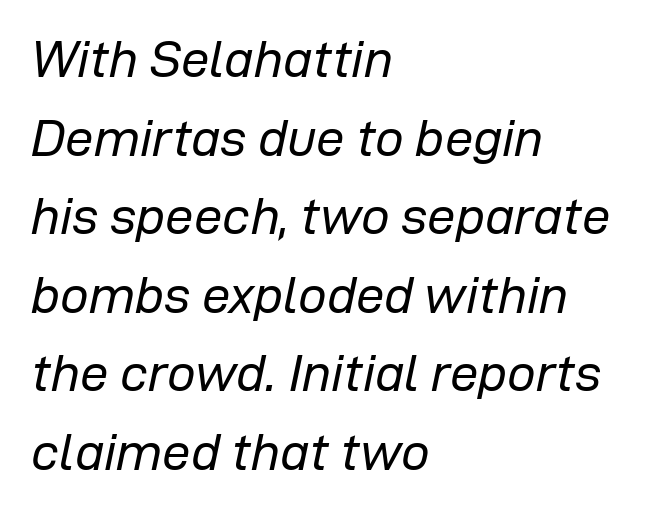
This reads as an unemphasized weight, regular at the heaviest. Spacing verdict: proportional, widths tailored to each character. In terms of leading, this rendering sits right in the middle. In terms of letterspacing, this is plain default setting. This sample uses an oblique cut, with every glyph tilted off the vertical. Teacher's note: observe the even left margin — that is flush-left alignment.
